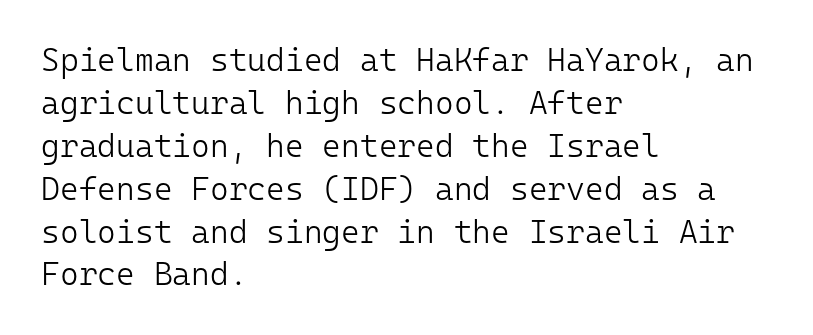
Q: Is the text bold? A: No.
Q: Is the text italic (slanted)? A: No, it is upright.
Q: Is the typeface a serif or a sans-serif typeface? A: Sans-serif.
Q: Is the text underlined? A: No.
Q: How is the paragraph aligned? A: Left-aligned.
Q: Is the spacing between letters normal or unusually wide? A: Normal.
Q: Is the spacing between lines tight, normal or loose? A: Normal.
Q: Width (condensed, normal, or wide)? A: Normal.
Q: Stroke contrast? A: Low.
Q: x-height? A: Medium.
Q: Monospaced? A: Yes.
